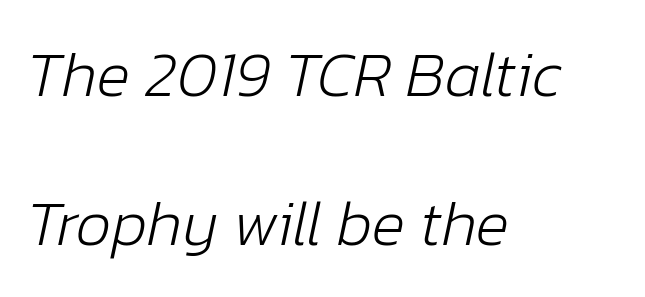
You could call the tracking neutral — neither tight nor loose. The weight would be labelled regular, book, light, or lighter still. Descenders hang freely into open space. You could fit nearly another row in the gap between these rows. Teacher's note: observe the even left margin — that is flush-left alignment. Notice how the stems are inclined rather than vertical — that's the hallmark of italics.
